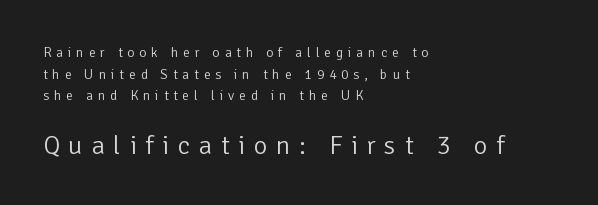
Q: Is the text bold? A: No.
Q: Is the text italic (slanted)? A: No, it is upright.
Q: Is the text underlined? A: No.
Q: How is the paragraph aligned? A: Left-aligned.
Q: Is the spacing between letters normal or unusually wide? A: Unusually wide.
Q: Is the spacing between lines tight, normal or loose? A: Normal.
Q: Which block of text is set in a larger size, the first (top) or the second (bottom)? A: The second (bottom) one.
